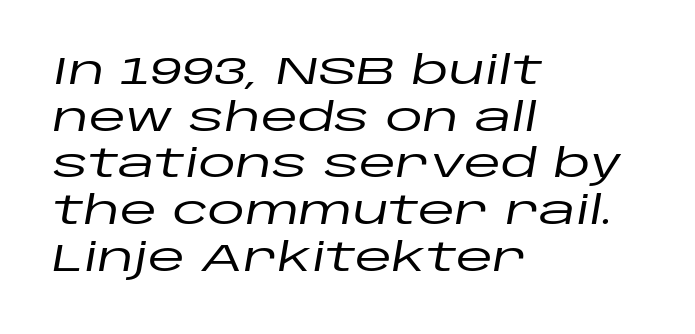
Q: Is the text italic (slanted)? A: Yes, it leans right by about 10 degrees.
Q: Is the text underlined? A: No.
Q: How is the paragraph aligned? A: Left-aligned.
Q: Is the spacing between letters normal or unusually wide? A: Normal.
Q: Width (condensed, normal, or wide)? A: Wide.
Q: Stroke contrast? A: Low.
Q: x-height? A: Large.
Q: Monospaced? A: No.
